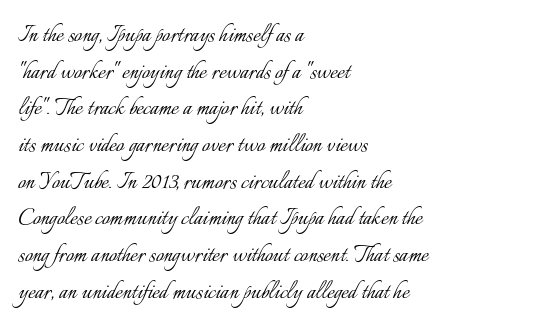
{"bold": "no", "weight": "light", "width": "normal", "stroke_contrast": "low", "x_height": "small", "monospaced": "no", "underline": "no", "align": "left", "line_spacing": "normal", "line_spacing_ratio": 1.31, "letter_spacing": "normal", "letter_spacing_em": 0.0, "glyph_px": 28}
